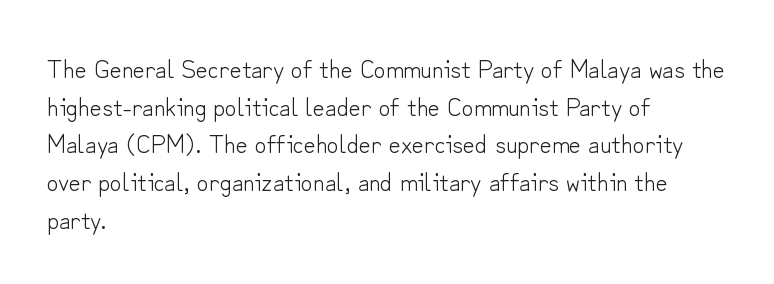
The image shows 26 px text type, upright; set left-aligned, normal line spacing (1.45x), normal letter spacing, not underlined.
